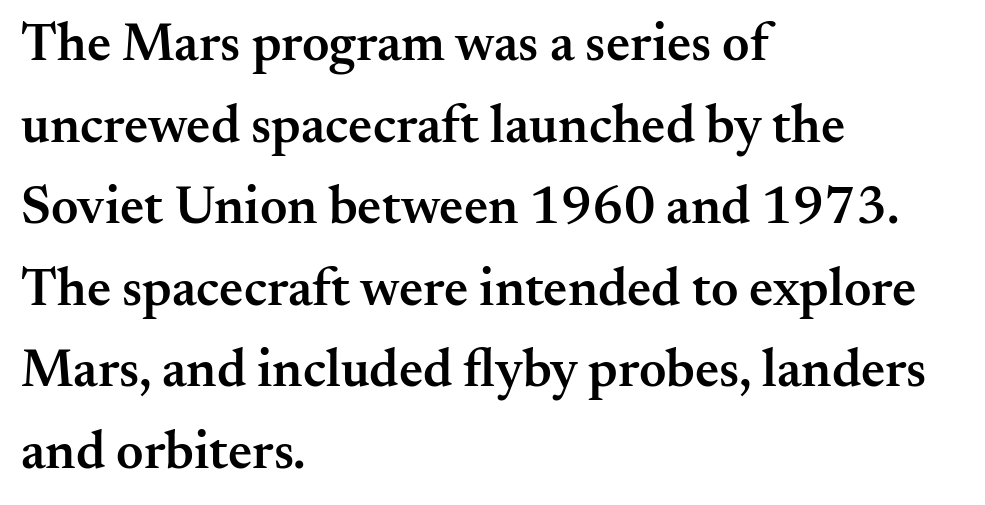
{"serif": "yes", "italic": "no", "bold": "semi", "weight": "semibold", "width": "normal", "stroke_contrast": "medium", "x_height": "small", "monospaced": "no", "underline": "no", "align": "left", "line_spacing": "normal", "line_spacing_ratio": 1.54, "letter_spacing": "normal", "letter_spacing_em": 0.0, "glyph_px": 53}
